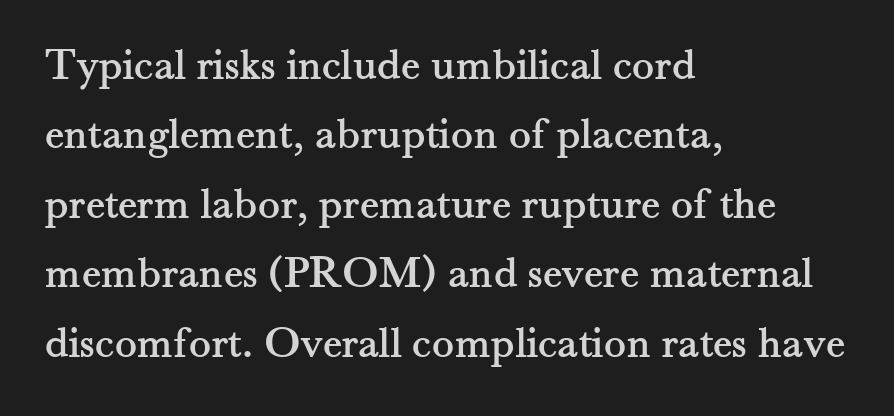
The strip under each line holds only bare page. You could not count columns in this text — the font is proportionally spaced. Characters follow at the spacing the type designer built in. Every stem runs plumb, perpendicular to the baseline. Quick note: interline space is typical.
